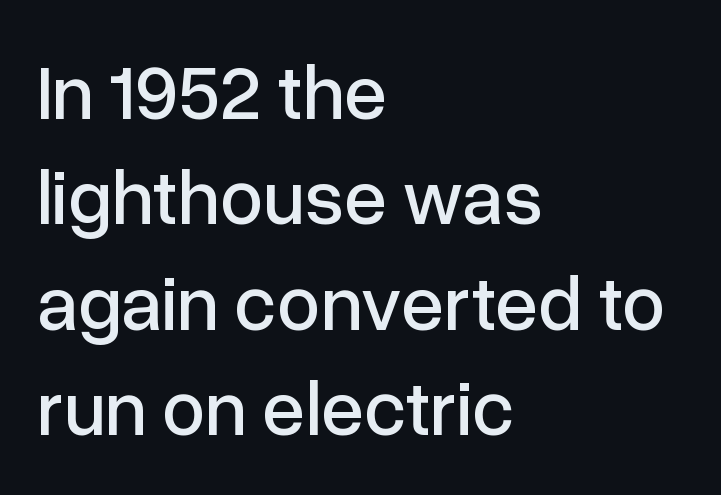
The image shows 77 px sans-serif type, upright; set left-aligned, normal line spacing (1.37x), normal letter spacing, not underlined; low stroke contrast and a medium x-height.
